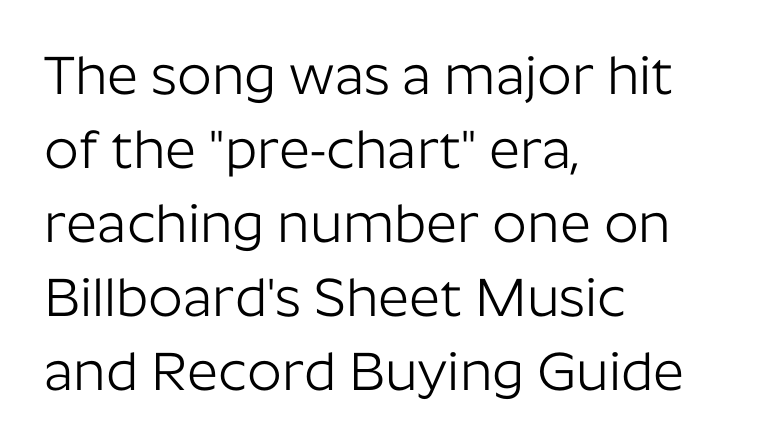
{"serif": "no", "italic": "no", "bold": "no", "weight": "light", "width": "normal", "stroke_contrast": "low", "x_height": "medium", "monospaced": "no", "underline": "no", "align": "left", "line_spacing": "normal", "line_spacing_ratio": 1.37, "letter_spacing": "normal", "letter_spacing_em": 0.0, "glyph_px": 54}
